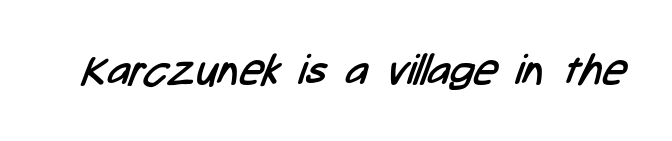
{"serif": "no", "bold": "no", "weight": "regular", "width": "condensed", "stroke_contrast": "low", "x_height": "medium", "monospaced": "no", "underline": "no", "letter_spacing": "normal", "letter_spacing_em": 0.0, "glyph_px": 42}
